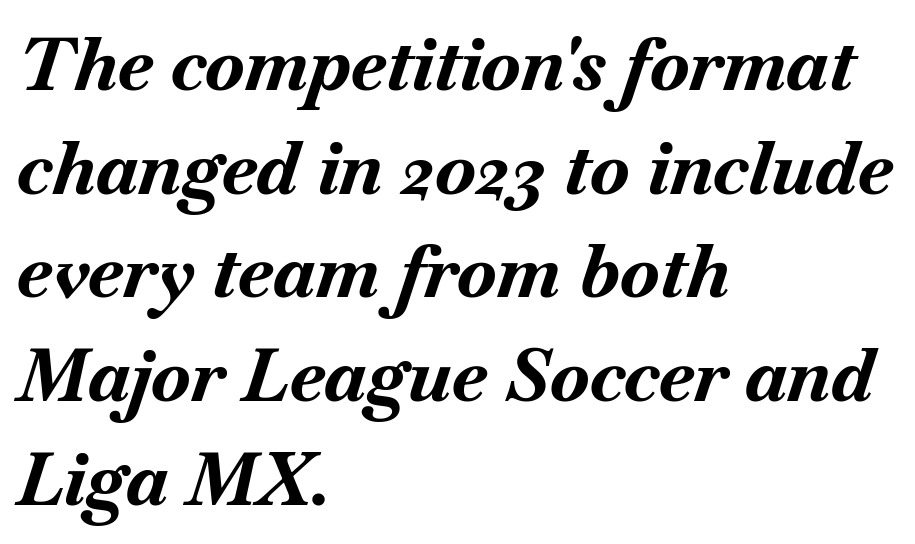
Q: Is the text bold? A: Yes.
Q: Is the text italic (slanted)? A: Yes, it leans right by about 18 degrees.
Q: Is the text underlined? A: No.
Q: How is the paragraph aligned? A: Left-aligned.
Q: Is the spacing between letters normal or unusually wide? A: Normal.
Q: Is the spacing between lines tight, normal or loose? A: Normal.
Q: Width (condensed, normal, or wide)? A: Normal.
Q: Stroke contrast? A: Medium.
Q: x-height? A: Small.
Q: Monospaced? A: No.
